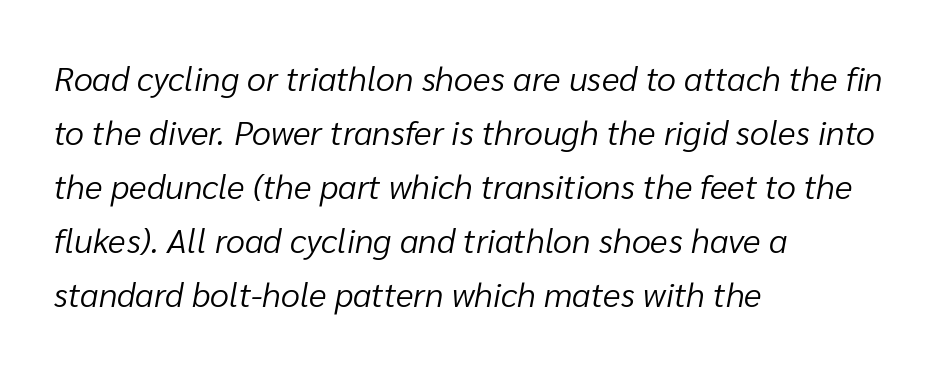
The image shows 34 px light type, italic (leaning right); set left-aligned, normal line spacing (1.59x), normal letter spacing, not underlined; low stroke contrast and a medium x-height.
